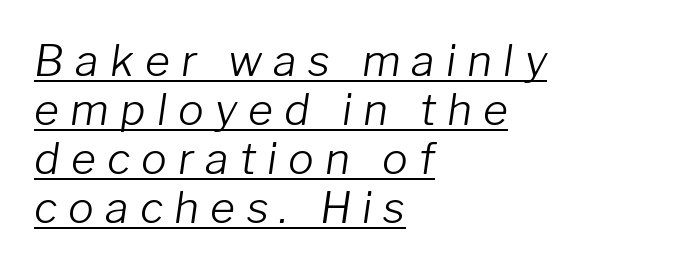
The image shows 43 px light type, italic (leaning right); set left-aligned, tight line spacing (1.14x), unusually wide letter spacing (+0.26 em), underlined; low stroke contrast and a medium x-height.
